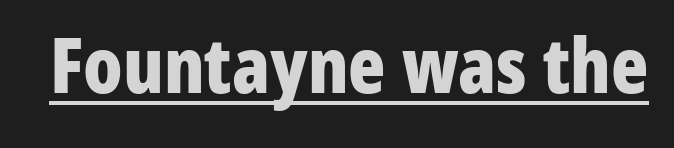
The type family on display is of the sans-serif kind. Notice how thick the strokes are: this is what a full bold looks like. This sample uses an upright cut, with every glyph sitting square on the baseline. Each word holds together tightly as a unit, with standard inter-letter gaps. Each letter keeps its own natural width here, so spacing adapts to shape. The glyphs are accompanied by a horizontal stroke just below them.
